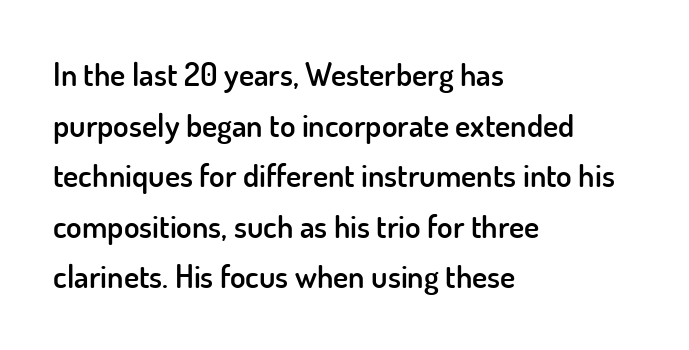
{"serif": "no", "italic": "no", "bold": "semi", "weight": "semibold", "width": "normal", "stroke_contrast": "low", "x_height": "small", "monospaced": "no", "underline": "no", "align": "left", "line_spacing": "normal", "line_spacing_ratio": 1.58, "letter_spacing": "normal", "letter_spacing_em": 0.0, "glyph_px": 32}
